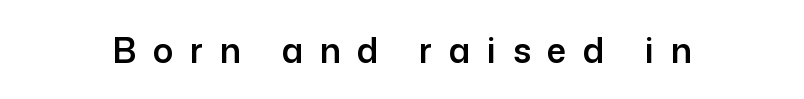
{"serif": "no", "italic": "no", "width": "normal", "stroke_contrast": "low", "x_height": "medium", "monospaced": "no", "underline": "no", "letter_spacing": "wide", "letter_spacing_em": 0.49, "glyph_px": 34}
